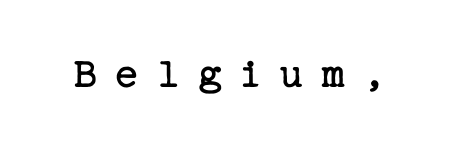
Stroke thickness stays within the range of a standard reading face or lighter. Inter-character spacing is expanded well beyond the font's built-in metrics. Is there any slant? The stems are plumb. Serif or sans? Serif — the stroke terminals have little feet. Descender tails drop into unmarked territory.
